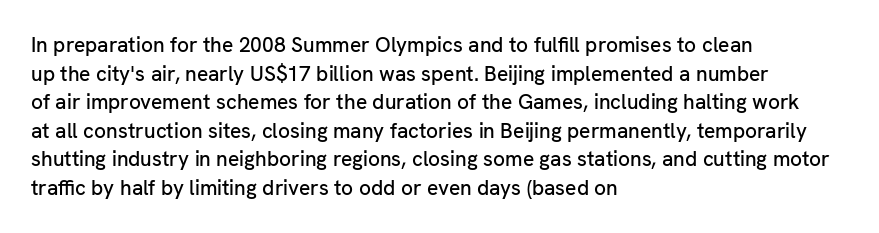
The image shows 21 px text type, upright; set left-aligned, normal line spacing (1.36x), normal letter spacing, not underlined.
